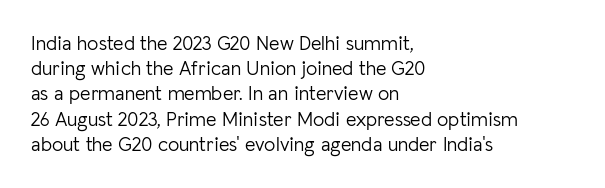
{"italic": "no", "bold": "no", "underline": "no", "align": "left", "line_spacing": "normal", "line_spacing_ratio": 1.26, "letter_spacing": "normal", "letter_spacing_em": 0.0, "glyph_px": 20}
